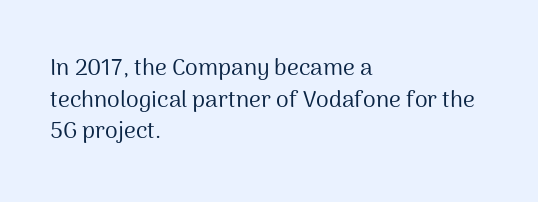
Q: Is the text bold? A: No.
Q: Is the text italic (slanted)? A: No, it is upright.
Q: Is the text underlined? A: No.
Q: How is the paragraph aligned? A: Left-aligned.
Q: Is the spacing between letters normal or unusually wide? A: Normal.
Q: Is the spacing between lines tight, normal or loose? A: Normal.
